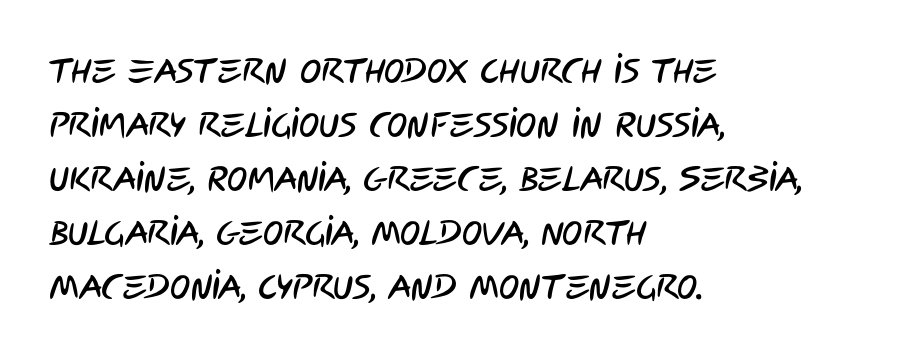
{"serif": "no", "width": "condensed", "stroke_contrast": "low", "x_height": "large", "monospaced": "no", "underline": "no", "align": "left", "line_spacing": "normal", "line_spacing_ratio": 1.59, "letter_spacing": "normal", "letter_spacing_em": 0.0, "glyph_px": 34}
